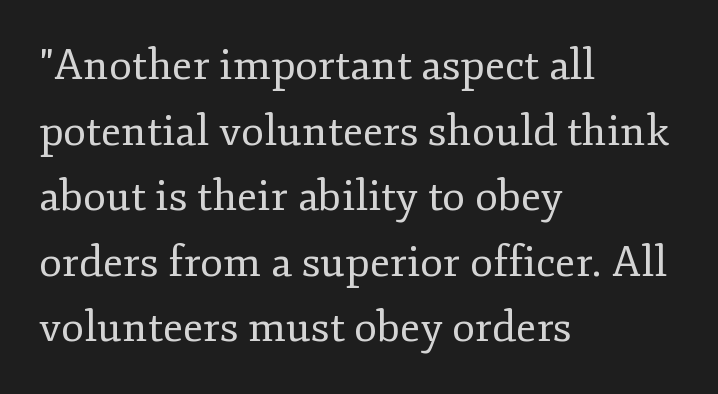
{"serif": "yes", "italic": "no", "bold": "no", "weight": "regular", "width": "normal", "stroke_contrast": "low", "x_height": "small", "monospaced": "no", "underline": "no", "align": "left", "line_spacing": "normal", "line_spacing_ratio": 1.56, "letter_spacing": "normal", "letter_spacing_em": 0.0, "glyph_px": 42}
